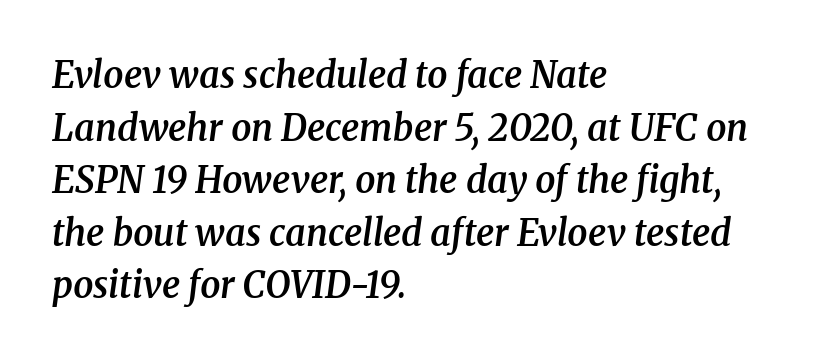
Q: Is the text bold? A: Semi-bold.
Q: Is the text italic (slanted)? A: Yes, it leans right by about 8 degrees.
Q: Is the typeface a serif or a sans-serif typeface? A: Serif.
Q: Is the text underlined? A: No.
Q: How is the paragraph aligned? A: Left-aligned.
Q: Is the spacing between letters normal or unusually wide? A: Normal.
Q: Is the spacing between lines tight, normal or loose? A: Normal.
Q: Width (condensed, normal, or wide)? A: Normal.
Q: Stroke contrast? A: Medium.
Q: x-height? A: Medium.
Q: Monospaced? A: No.
